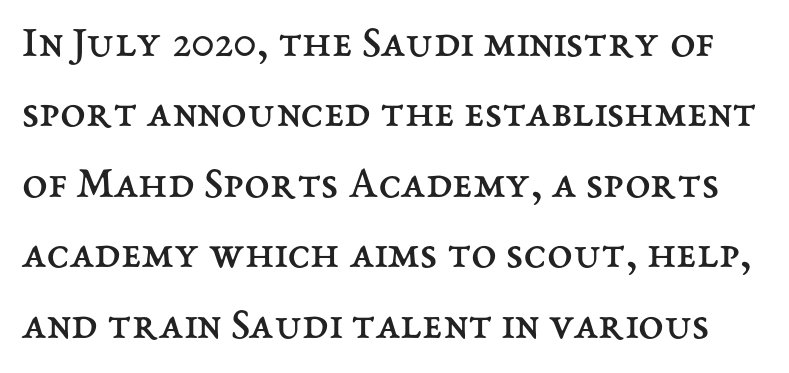
Q: Is the text bold? A: No.
Q: Is the text italic (slanted)? A: No, it is upright.
Q: Is the text underlined? A: No.
Q: Is the spacing between letters normal or unusually wide? A: Normal.
Q: Is the spacing between lines tight, normal or loose? A: Normal.
Q: Width (condensed, normal, or wide)? A: Normal.
Q: Stroke contrast? A: Medium.
Q: x-height? A: Medium.
Q: Monospaced? A: No.
